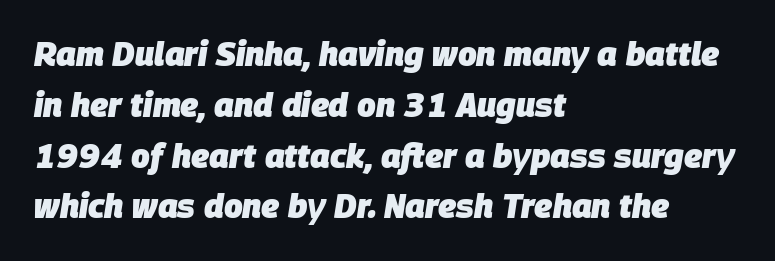
The image shows 33 px heavy type, italic (leaning right); set left-aligned, normal line spacing (1.54x), normal letter spacing, not underlined; low stroke contrast and a large x-height.
